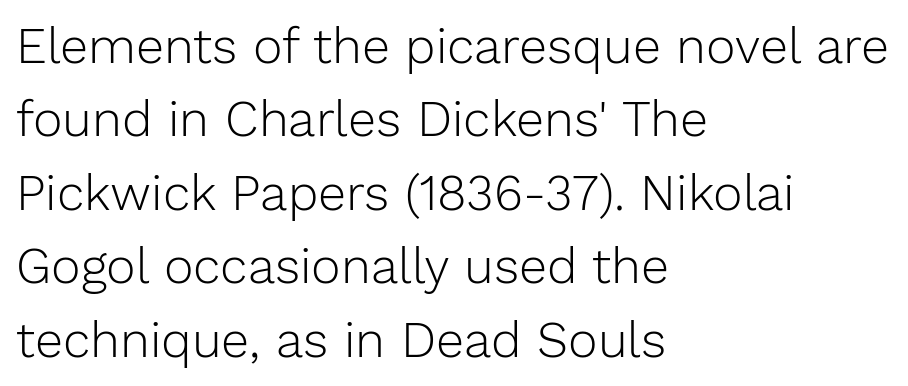
Serif or sans? Sans — the stroke terminals are bare. Letter spacing: default. You could not count columns in this text — the font is proportionally spaced. What's the leading like? Ordinary, nothing unusual.
